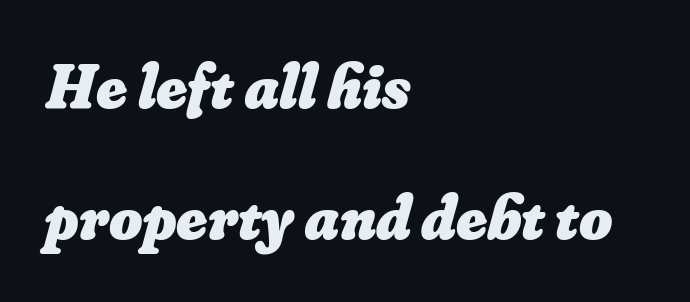
The image shows 64 px heavy type; set left-aligned, loose line spacing (2.05x), normal letter spacing, not underlined; low stroke contrast and a small x-height.
